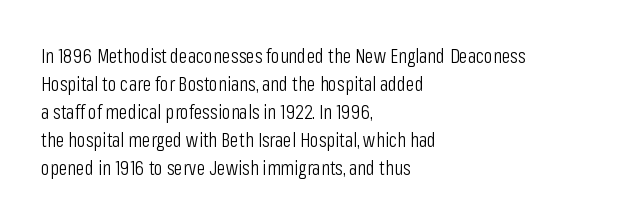
Q: Is the text bold? A: No.
Q: Is the text italic (slanted)? A: No, it is upright.
Q: Is the text underlined? A: No.
Q: How is the paragraph aligned? A: Left-aligned.
Q: Is the spacing between letters normal or unusually wide? A: Normal.
Q: Is the spacing between lines tight, normal or loose? A: Normal.
